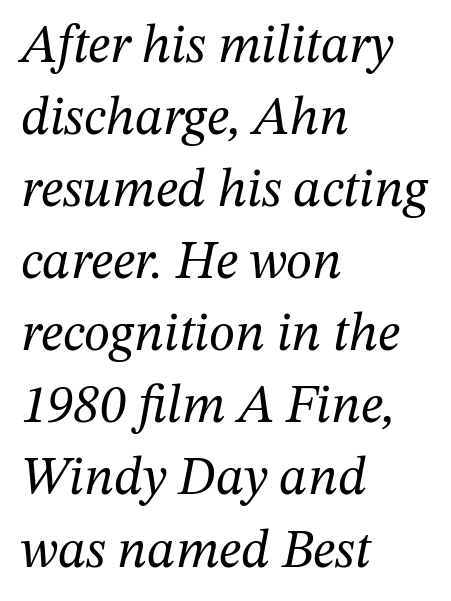
Spacing verdict: proportional, widths tailored to each character. Quick note: underline off. Baseline-to-baseline distance is the conventional proportion of letter height. These lines keep a tight, regular rhythm from letter to letter.
